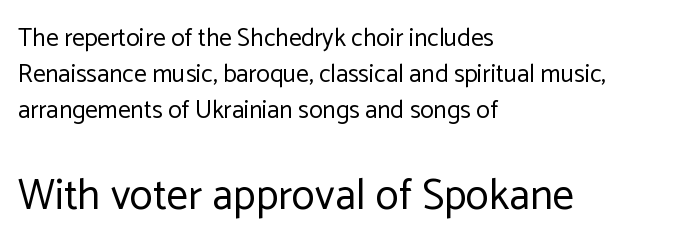
The image shows 43 px regular-weight sans-serif type, upright; set left-aligned, normal line spacing (1.45x), normal letter spacing, not underlined; the second (bottom) block is 1.72x larger; low stroke contrast and a medium x-height.
